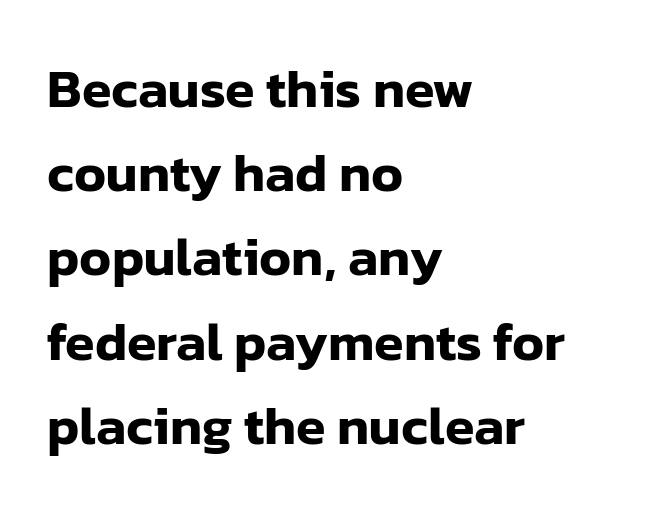
You could not count columns in this text — the font is proportionally spaced. Short note: letters normally spaced. This rendering features lettering with no underline. One-word summary of the alignment: left. Vertically, the passage feels balanced, rows spaced as you'd expect.
